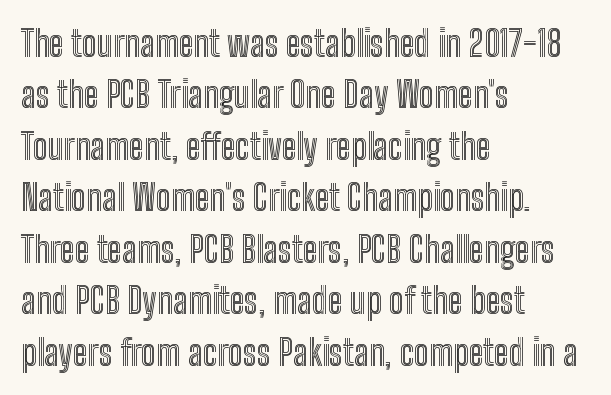
The image shows 36 px condensed type, upright; set left-aligned, normal line spacing (1.43x), normal letter spacing, not underlined; a medium x-height.
